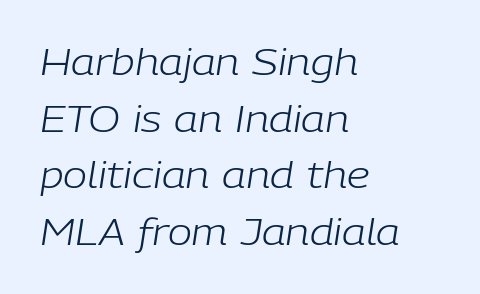
The image shows 36 px light type, italic (leaning right); set left-aligned, normal line spacing (1.57x), normal letter spacing, not underlined; low stroke contrast and a medium x-height.
